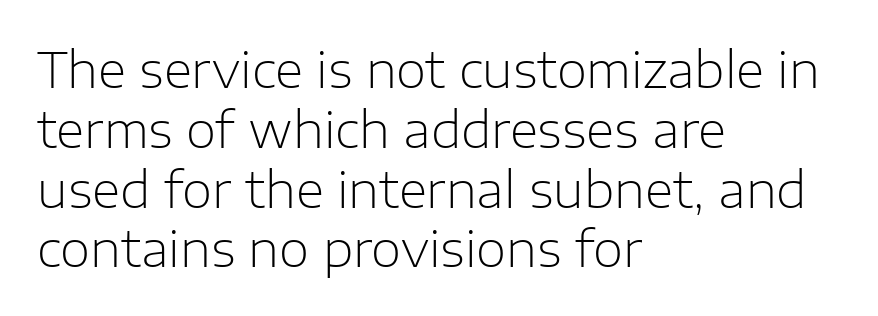
This sample is left-justified, so line endings fall wherever the words run out. Unlike italic type, these characters show no tilt at all. Here the glyphs are tracked normally, forming tight word shapes. A typesetter would call this proportional, since set widths differ per character. You can tell from the bare stems that sans-serif type was used. Just letters on the line, the space beneath them empty.
